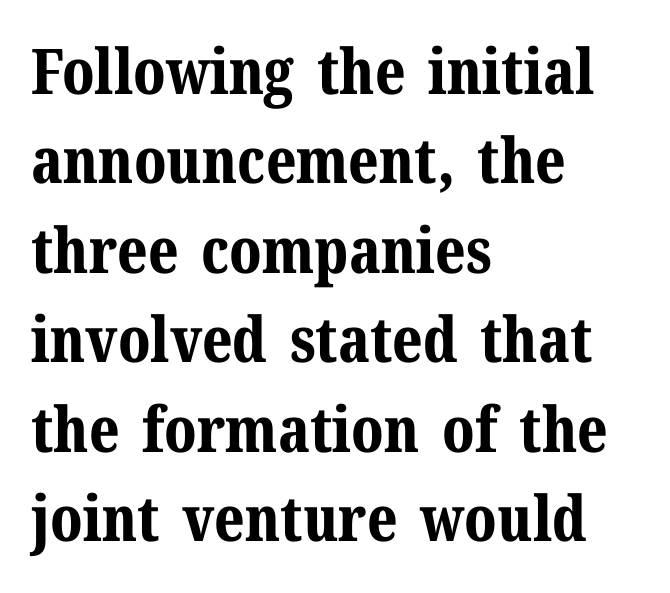
The image shows 63 px bold serif type, upright; set left-aligned, normal line spacing (1.42x), normal letter spacing, not underlined; medium stroke contrast and a medium x-height.
